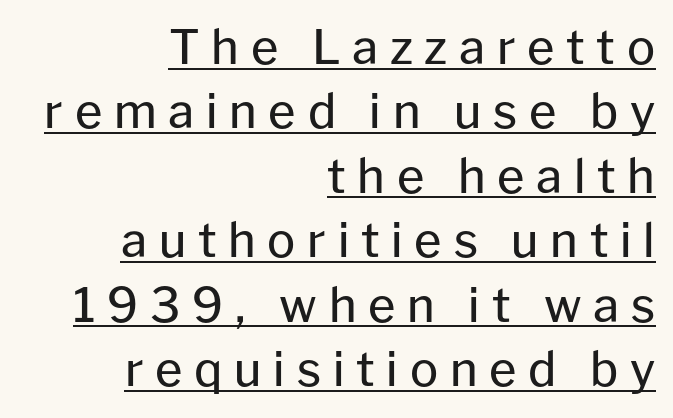
The font sits on the lighter half of the weight spectrum, regular included. Underline: present. Font category for this specimen: sans-serif. Regarding leading, the lines here are spaced in the standard way. Is this a fixed-width face? No — the glyphs have proportional, varying widths.
